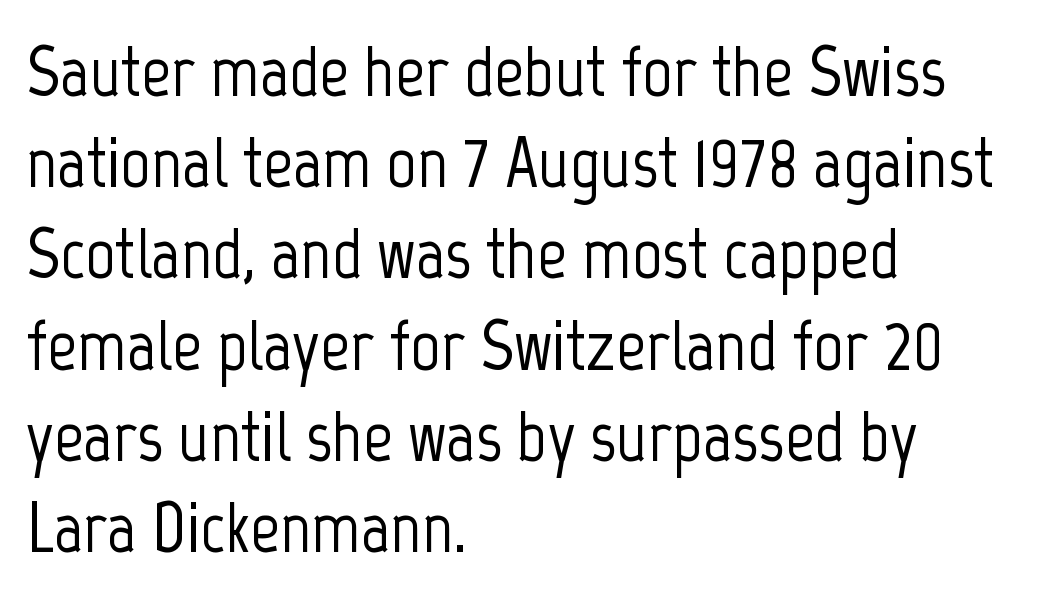
Typographically, this falls in the sans-serif category. A bare baseline throughout the passage. Posture: upright roman. Tracking here is standard; glyphs follow each other at the usual distance. A normal amount of white space separates one row of letters from the next. In CSS terms this would be text-align: left.
